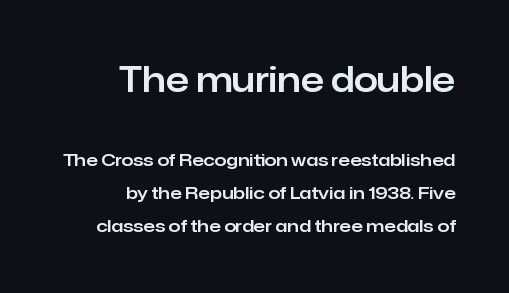
Q: Is the text italic (slanted)? A: No, it is upright.
Q: Is the typeface a serif or a sans-serif typeface? A: Sans-serif.
Q: Is the text underlined? A: No.
Q: How is the paragraph aligned? A: Right-aligned.
Q: Is the spacing between letters normal or unusually wide? A: Normal.
Q: Is the spacing between lines tight, normal or loose? A: Loose.
Q: Which block of text is set in a larger size, the first (top) or the second (bottom)? A: The first (top) one.
Q: Width (condensed, normal, or wide)? A: Normal.
Q: Stroke contrast? A: Low.
Q: x-height? A: Medium.
Q: Monospaced? A: No.
